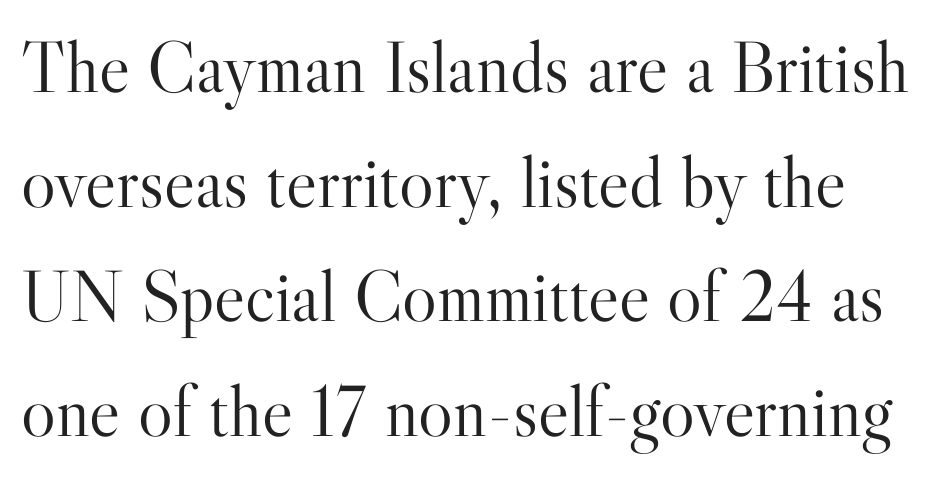
Descender tails drop into unmarked territory. Line spacing here is normal. Rendered with straight, roman letterforms. Check where the strokes stop: tiny serifs finish them off. Ink coverage per letter is moderate at most. The face used here is proportionally spaced, like ordinary book or web type.
